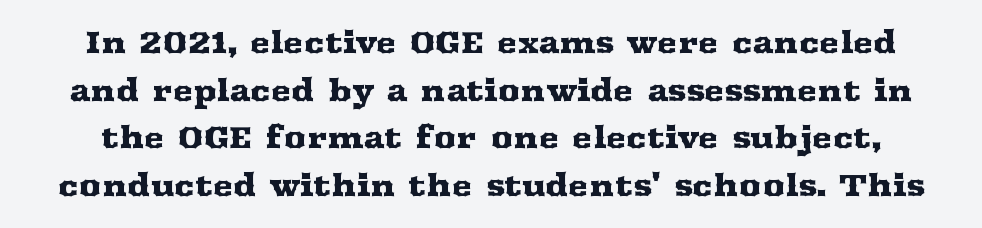
Q: Is the text italic (slanted)? A: No, it is upright.
Q: Is the typeface a serif or a sans-serif typeface? A: Serif.
Q: Is the text underlined? A: No.
Q: Is the spacing between letters normal or unusually wide? A: Normal.
Q: Is the spacing between lines tight, normal or loose? A: Normal.
Q: Width (condensed, normal, or wide)? A: Wide.
Q: Stroke contrast? A: Medium.
Q: x-height? A: Medium.
Q: Monospaced? A: No.
